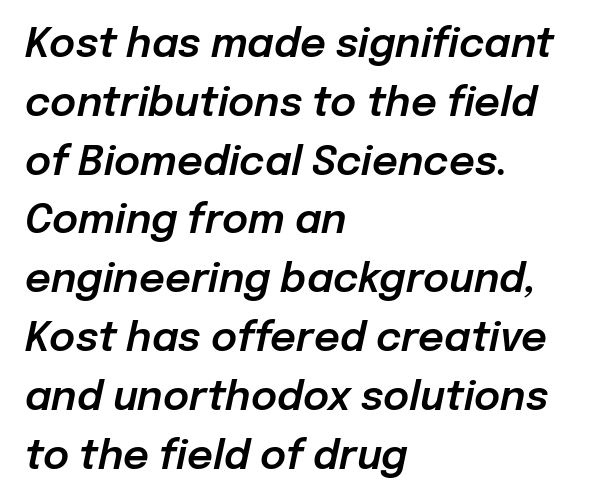
The image shows 40 px text type, italic (leaning right); set left-aligned, normal line spacing (1.47x), normal letter spacing, not underlined; low stroke contrast and a medium x-height.
